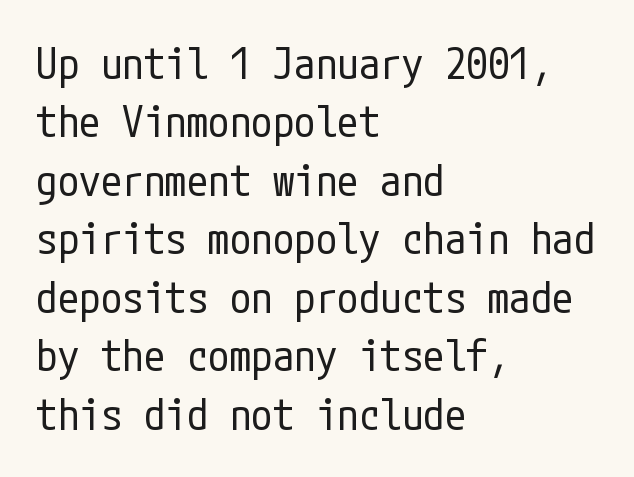
The image shows 43 px regular-weight, condensed sans-serif type, upright; set left-aligned, normal line spacing (1.36x), normal letter spacing, not underlined; low stroke contrast and a medium x-height.
